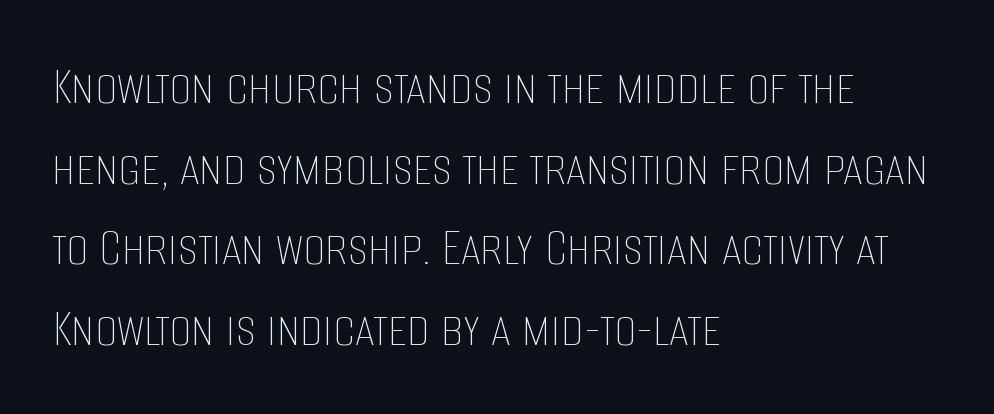
{"italic": "no", "bold": "no", "weight": "thin", "width": "condensed", "stroke_contrast": "low", "x_height": "large", "monospaced": "no", "underline": "no", "align": "left", "line_spacing": "normal", "line_spacing_ratio": 1.44, "letter_spacing": "normal", "letter_spacing_em": 0.0, "glyph_px": 56}
